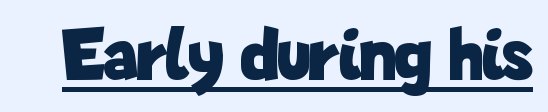
The image shows 76 px bold, condensed sans-serif type, upright; set normal letter spacing, underlined; low stroke contrast and a medium x-height.
